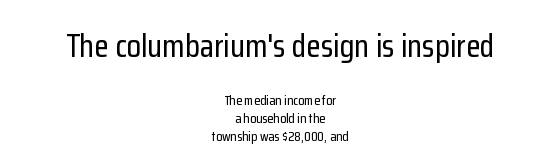
{"serif": "no", "italic": "no", "width": "condensed", "stroke_contrast": "low", "x_height": "medium", "monospaced": "no", "underline": "no", "align": "center", "line_spacing": "normal", "line_spacing_ratio": 1.31, "letter_spacing": "normal", "letter_spacing_em": 0.0, "larger_block": "first", "size_ratio": 2.36, "glyph_px": 33}
